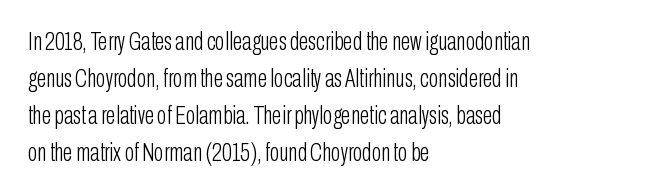
Q: Is the text bold? A: No.
Q: Is the text italic (slanted)? A: No, it is upright.
Q: Is the text underlined? A: No.
Q: How is the paragraph aligned? A: Left-aligned.
Q: Is the spacing between letters normal or unusually wide? A: Normal.
Q: Is the spacing between lines tight, normal or loose? A: Normal.
